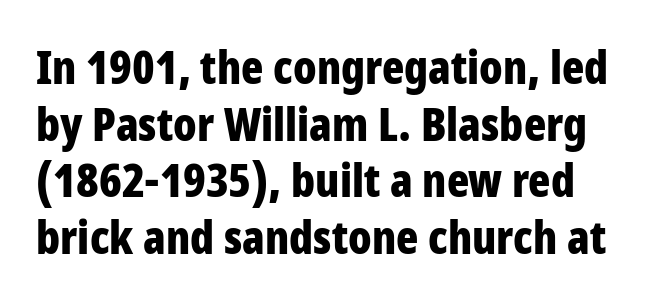
Q: Is the text bold? A: Yes.
Q: Is the text italic (slanted)? A: No, it is upright.
Q: Is the typeface a serif or a sans-serif typeface? A: Sans-serif.
Q: Is the text underlined? A: No.
Q: How is the paragraph aligned? A: Left-aligned.
Q: Is the spacing between letters normal or unusually wide? A: Normal.
Q: Width (condensed, normal, or wide)? A: Condensed.
Q: Stroke contrast? A: Low.
Q: x-height? A: Large.
Q: Monospaced? A: No.
